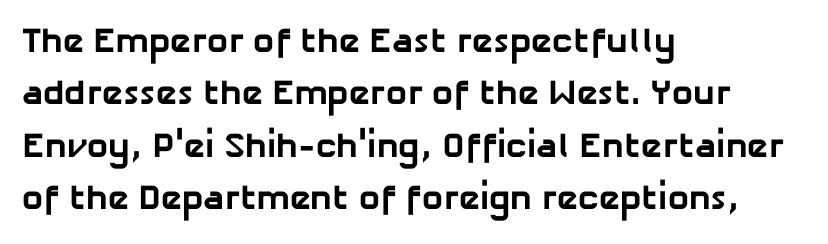
Q: Is the text bold? A: Yes.
Q: Is the typeface a serif or a sans-serif typeface? A: Sans-serif.
Q: Is the text underlined? A: No.
Q: How is the paragraph aligned? A: Left-aligned.
Q: Is the spacing between letters normal or unusually wide? A: Normal.
Q: Is the spacing between lines tight, normal or loose? A: Normal.
Q: Width (condensed, normal, or wide)? A: Normal.
Q: Stroke contrast? A: Low.
Q: x-height? A: Medium.
Q: Monospaced? A: No.
